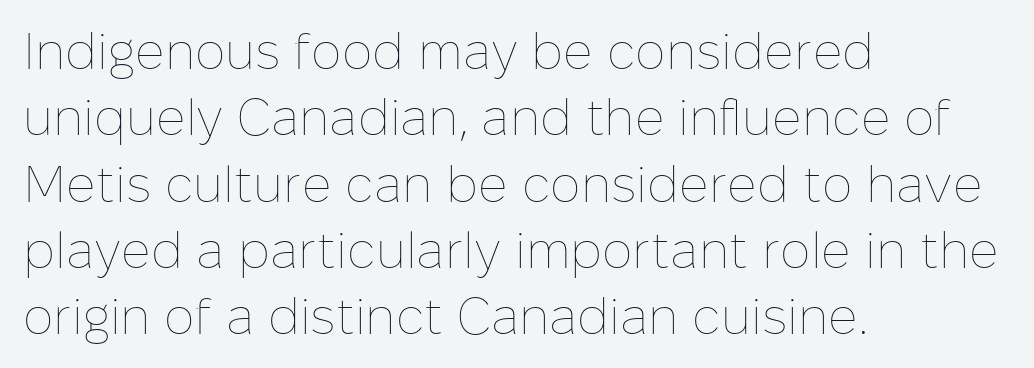
Q: Is the text bold? A: No.
Q: Is the text italic (slanted)? A: No, it is upright.
Q: Is the text underlined? A: No.
Q: How is the paragraph aligned? A: Left-aligned.
Q: Is the spacing between letters normal or unusually wide? A: Normal.
Q: Is the spacing between lines tight, normal or loose? A: Normal.
Q: Width (condensed, normal, or wide)? A: Normal.
Q: Stroke contrast? A: Low.
Q: x-height? A: Medium.
Q: Monospaced? A: No.
